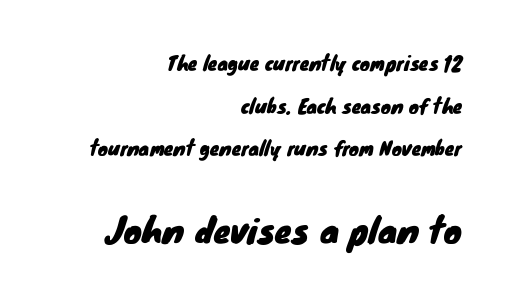
Q: Is the typeface a serif or a sans-serif typeface? A: Sans-serif.
Q: Is the text underlined? A: No.
Q: How is the paragraph aligned? A: Right-aligned.
Q: Is the spacing between letters normal or unusually wide? A: Normal.
Q: Is the spacing between lines tight, normal or loose? A: Loose.
Q: Which block of text is set in a larger size, the first (top) or the second (bottom)? A: The second (bottom) one.
Q: Width (condensed, normal, or wide)? A: Normal.
Q: Stroke contrast? A: Low.
Q: x-height? A: Small.
Q: Monospaced? A: No.
